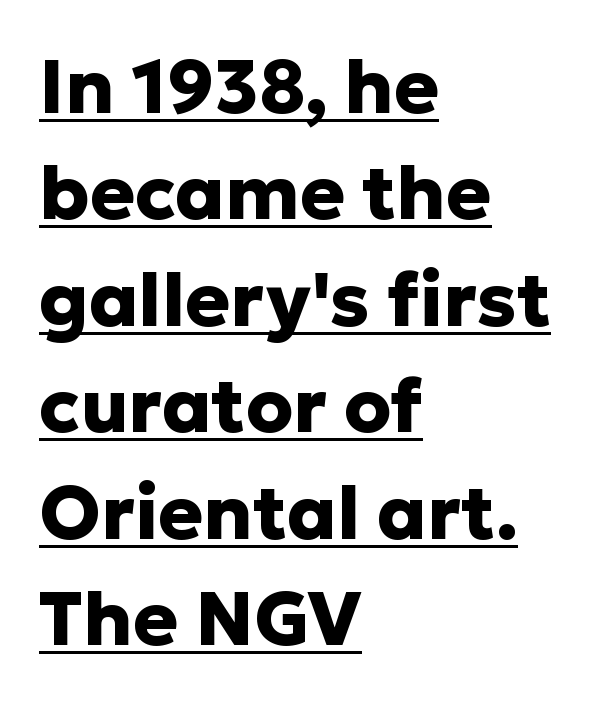
Q: Is the text bold? A: Yes.
Q: Is the text italic (slanted)? A: No, it is upright.
Q: Is the typeface a serif or a sans-serif typeface? A: Sans-serif.
Q: Is the text underlined? A: Yes.
Q: How is the paragraph aligned? A: Left-aligned.
Q: Is the spacing between letters normal or unusually wide? A: Normal.
Q: Is the spacing between lines tight, normal or loose? A: Normal.
Q: Width (condensed, normal, or wide)? A: Normal.
Q: Stroke contrast? A: Low.
Q: x-height? A: Medium.
Q: Monospaced? A: No.
